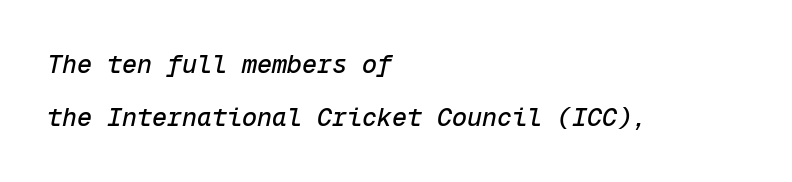
Tall strokes in this sample are angled rather than plumb. Successive baselines arrive slowly, with a big drop between each. A classic flush-left, rag-right setting is used for this passage. Descenders are the only things crossing below the line. Words appear dense and cohesive because spacing is normal.
